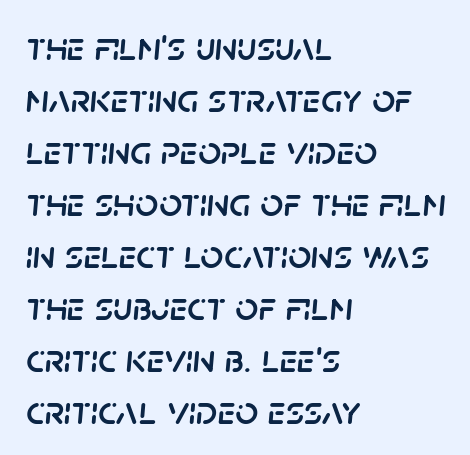
Q: Is the text italic (slanted)? A: Yes, it leans right by about 5 degrees.
Q: Is the text underlined? A: No.
Q: How is the paragraph aligned? A: Left-aligned.
Q: Is the spacing between letters normal or unusually wide? A: Normal.
Q: Is the spacing between lines tight, normal or loose? A: Normal.
Q: Width (condensed, normal, or wide)? A: Normal.
Q: Stroke contrast? A: Low.
Q: x-height? A: Large.
Q: Monospaced? A: No.
